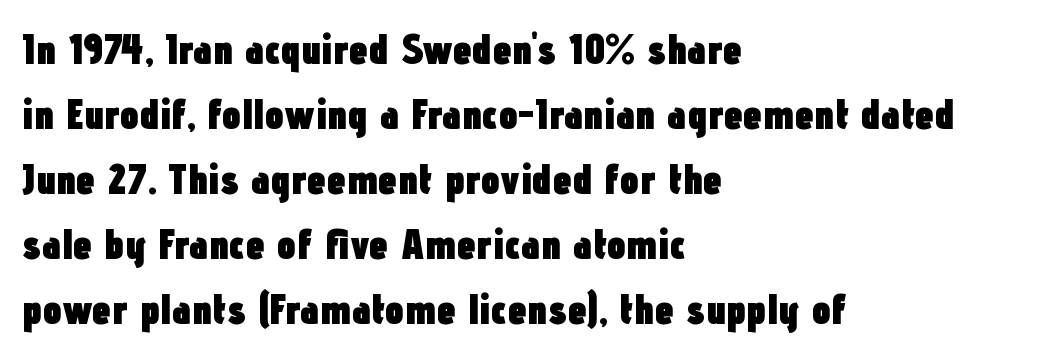
{"serif": "no", "italic": "no", "bold": "yes", "weight": "heavy", "width": "condensed", "stroke_contrast": "low", "x_height": "medium", "monospaced": "no", "underline": "no", "align": "left", "line_spacing": "normal", "line_spacing_ratio": 1.51, "letter_spacing": "normal", "letter_spacing_em": 0.0, "glyph_px": 43}
